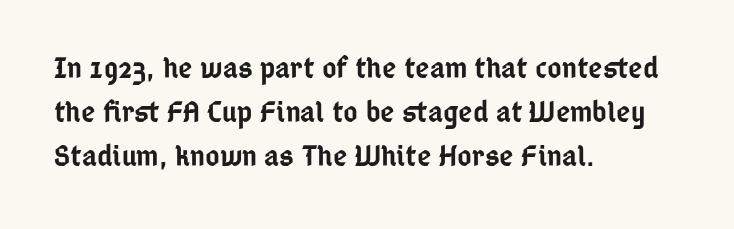
Q: Is the text bold? A: Semi-bold.
Q: Is the text italic (slanted)? A: No, it is upright.
Q: Is the typeface a serif or a sans-serif typeface? A: Sans-serif.
Q: Is the text underlined? A: No.
Q: How is the paragraph aligned? A: Left-aligned.
Q: Is the spacing between letters normal or unusually wide? A: Normal.
Q: Is the spacing between lines tight, normal or loose? A: Normal.
Q: Width (condensed, normal, or wide)? A: Condensed.
Q: Stroke contrast? A: Low.
Q: x-height? A: Medium.
Q: Monospaced? A: No.
